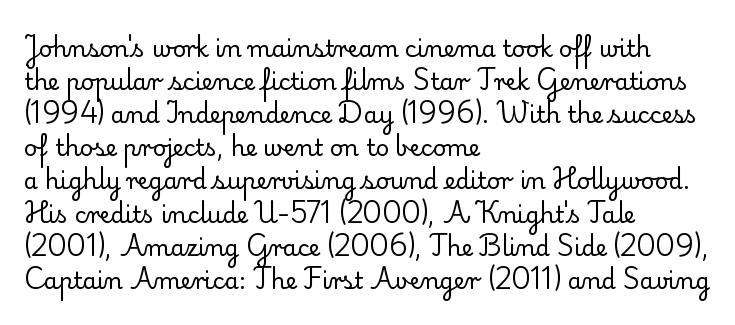
Does extra space separate the letters? No, they use regular spacing. The rendering anchors every line to the left-hand side. The axis of the letterforms is exactly vertical. These lines sit exactly where default settings would place them. Ink coverage per letter is moderate at most. Bare-footed words on every line.
